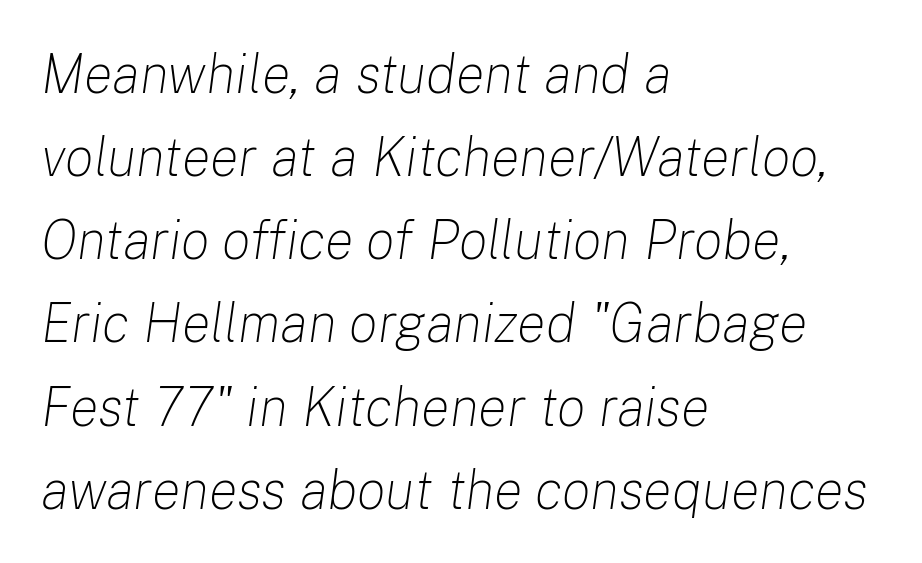
Rows of type keep a routine distance in the vertical direction. The specimen omits any rule beneath the text block's lines. The letterforms sit shoulder to shoulder at normal distance. These glyphs show unthickened strokes, regular width or finer.
